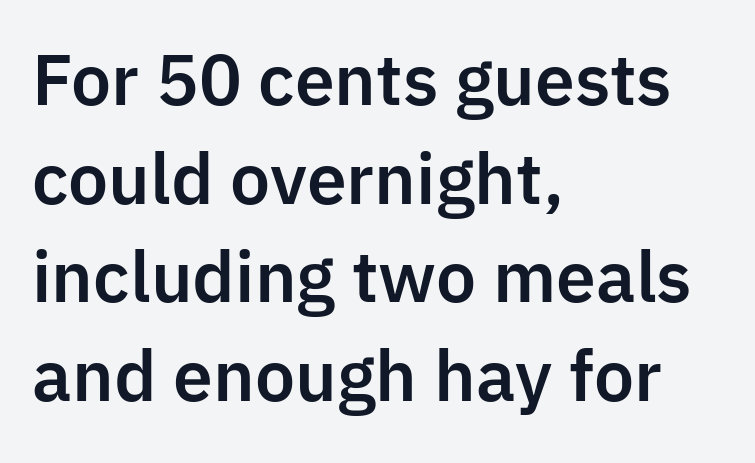
Q: Is the text italic (slanted)? A: No, it is upright.
Q: Is the typeface a serif or a sans-serif typeface? A: Sans-serif.
Q: Is the text underlined? A: No.
Q: How is the paragraph aligned? A: Left-aligned.
Q: Is the spacing between letters normal or unusually wide? A: Normal.
Q: Is the spacing between lines tight, normal or loose? A: Normal.
Q: Width (condensed, normal, or wide)? A: Normal.
Q: Stroke contrast? A: Low.
Q: x-height? A: Medium.
Q: Monospaced? A: No.
